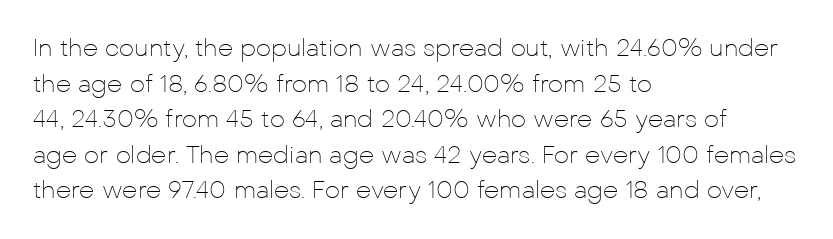
Q: Is the text bold? A: No.
Q: Is the text italic (slanted)? A: No, it is upright.
Q: Is the text underlined? A: No.
Q: How is the paragraph aligned? A: Left-aligned.
Q: Is the spacing between letters normal or unusually wide? A: Normal.
Q: Is the spacing between lines tight, normal or loose? A: Normal.
